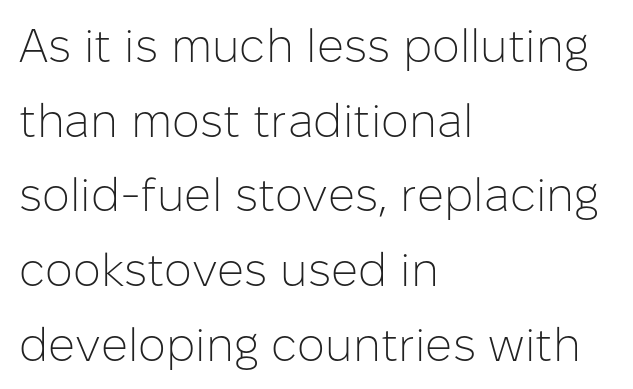
The image shows 47 px light sans-serif type, upright; set left-aligned, normal line spacing (1.59x), normal letter spacing, not underlined; low stroke contrast and a medium x-height.
